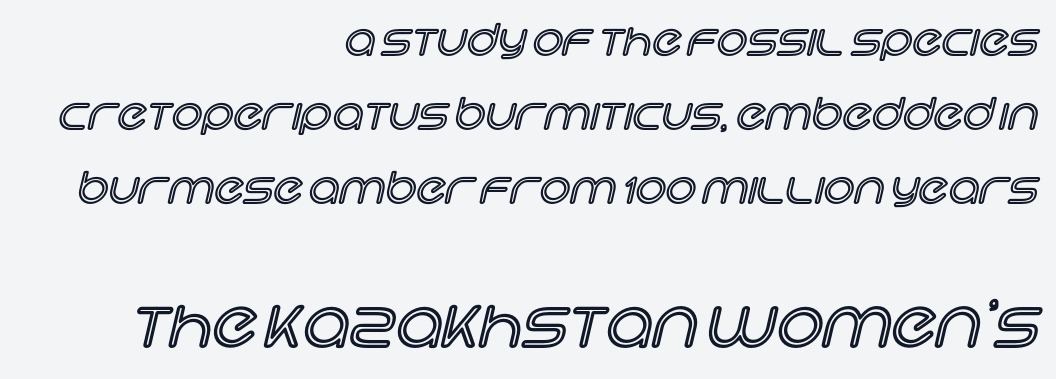
Q: Is the text italic (slanted)? A: Yes.
Q: Is the text underlined? A: No.
Q: How is the paragraph aligned? A: Right-aligned.
Q: Is the spacing between letters normal or unusually wide? A: Normal.
Q: Which block of text is set in a larger size, the first (top) or the second (bottom)? A: The second (bottom) one.
Q: Width (condensed, normal, or wide)? A: Normal.
Q: x-height? A: Large.
Q: Monospaced? A: No.
